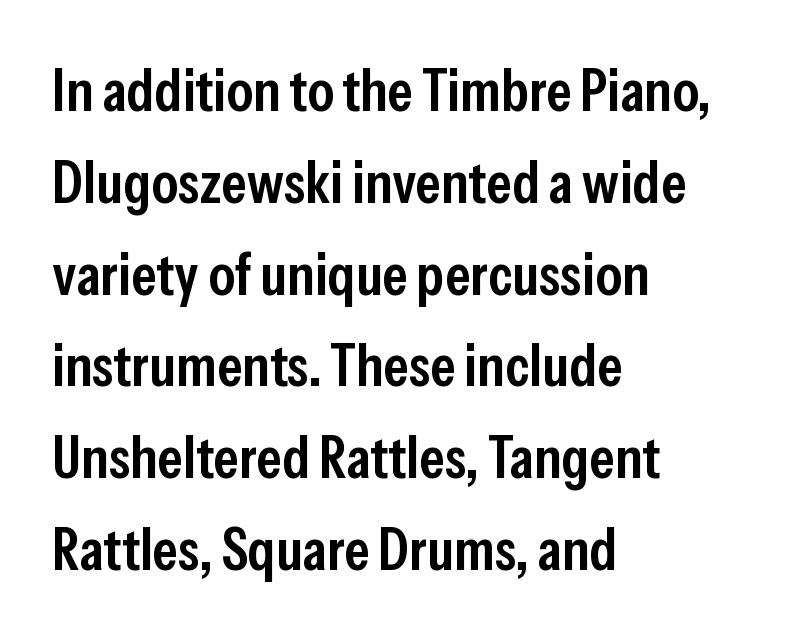
Nothing unusual about the tracking: characters are spaced as the font intends. Notice the strokes are somewhat thickened but not fully heavy: this is a semibold. Grotesque or geometric, the face here clearly has no serifs. The letters advance in unequal steps, a hallmark of proportional type. Descenders are the only things crossing below the line.
